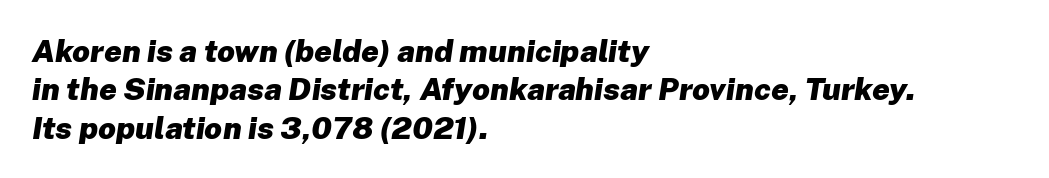
The text block is weighted toward the left margin, trailing off unevenly rightward. What stands out about the letter spacing? Nothing — it is the standard amount. The sample has been set heavy, in full bold. Varying glyph widths throughout — classic text-font behaviour. It's the slanting kind of type.
